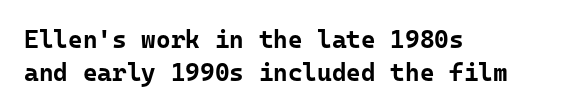
The image shows 25 px bold type, upright; set left-aligned, normal line spacing (1.34x), normal letter spacing, not underlined.
